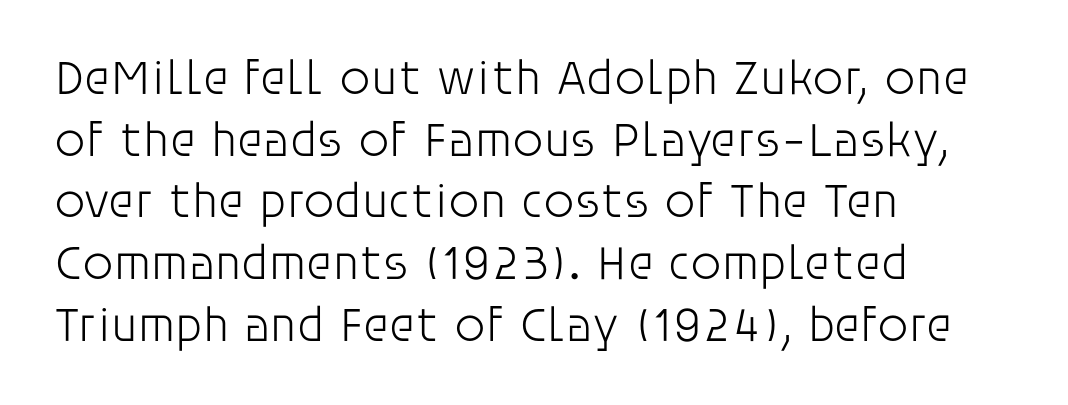
{"serif": "no", "italic": "no", "bold": "no", "weight": "light", "width": "normal", "stroke_contrast": "low", "x_height": "large", "monospaced": "no", "underline": "no", "align": "left", "line_spacing": "normal", "line_spacing_ratio": 1.26, "letter_spacing": "normal", "letter_spacing_em": 0.0, "glyph_px": 49}
